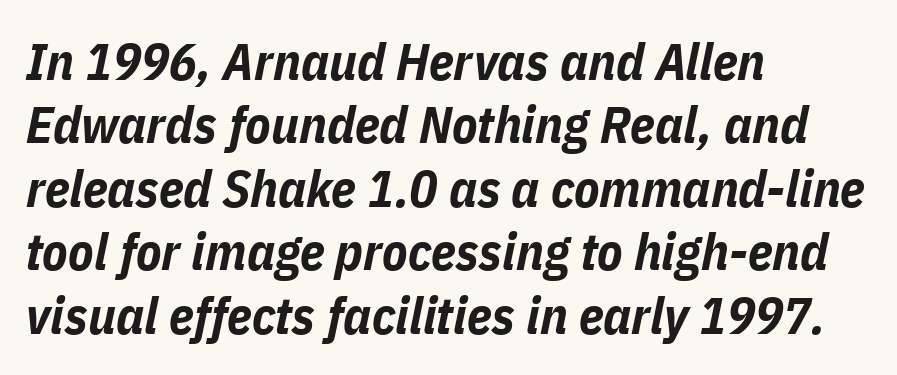
The image shows 52 px bold, condensed type, italic (leaning right); set left-aligned, line spacing 1.22x, normal letter spacing, not underlined; low stroke contrast and a medium x-height.
